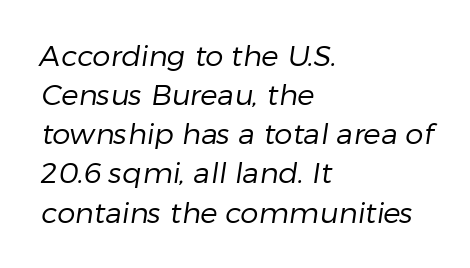
The font family rendered here belongs to the sans-serif group. Proportional: the letters do not fall into vertical columns. Summary of vertical rhythm: regular, with standard interline spacing. What stands out about the letter spacing? Nothing — it is the standard amount. This sample is left-justified, so line endings fall wherever the words run out.
